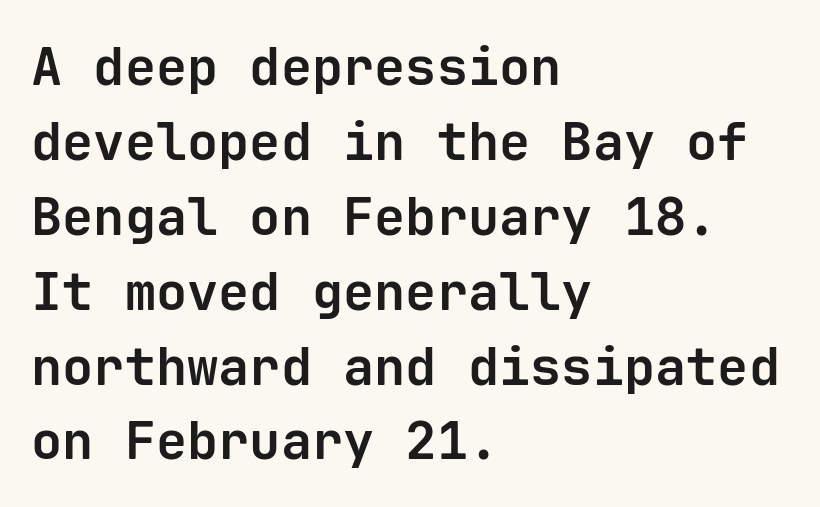
The image shows 52 px bold sans-serif type, upright, monospaced; set left-aligned, normal line spacing (1.44x), normal letter spacing, not underlined; low stroke contrast and a medium x-height.
